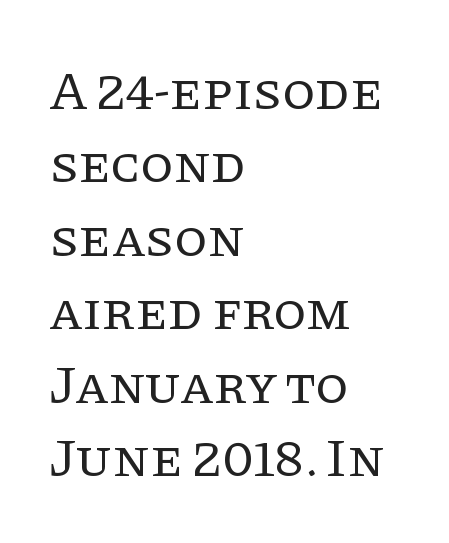
The passage shown is not underscored anywhere. Typographically, this falls in the serif category. These lines sit exactly where default settings would place them. Notice how the stems are strictly vertical — no italics here.
